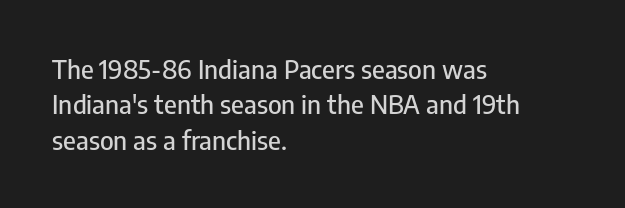
{"italic": "no", "underline": "no", "align": "left", "line_spacing": "normal", "line_spacing_ratio": 1.36, "letter_spacing": "normal", "letter_spacing_em": 0.0, "glyph_px": 26}
